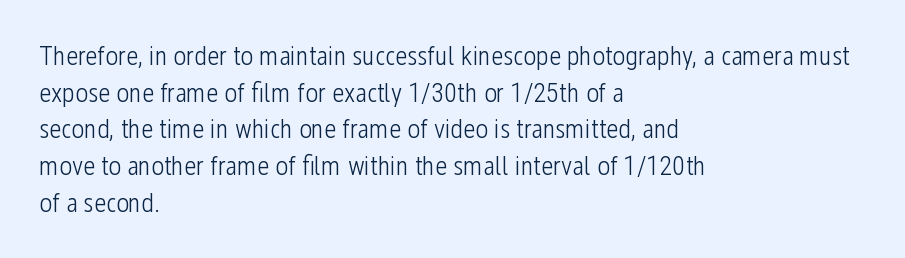
Q: Is the text bold? A: No.
Q: Is the text italic (slanted)? A: No, it is upright.
Q: Is the text underlined? A: No.
Q: How is the paragraph aligned? A: Left-aligned.
Q: Is the spacing between letters normal or unusually wide? A: Normal.
Q: Is the spacing between lines tight, normal or loose? A: Normal.
